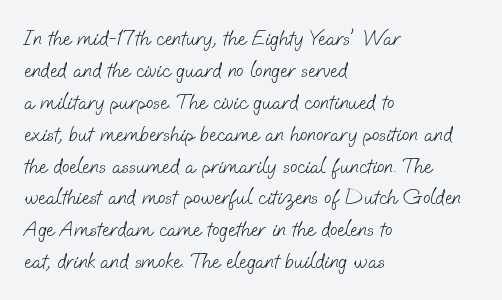
{"bold": "no", "underline": "no", "align": "left", "line_spacing": "normal", "line_spacing_ratio": 1.45, "letter_spacing": "normal", "letter_spacing_em": 0.0, "glyph_px": 22}
